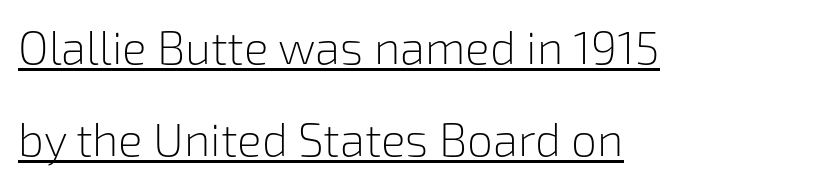
The image shows 46 px light sans-serif type, upright; set left-aligned, loose line spacing (2.01x), normal letter spacing, underlined; low stroke contrast and a medium x-height.
